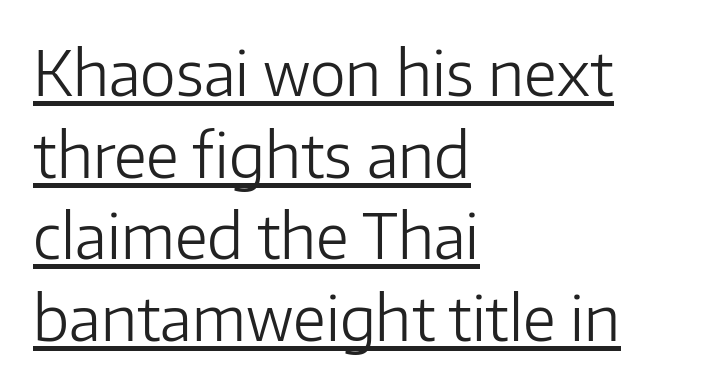
The image shows 61 px light sans-serif type, upright; set left-aligned, normal line spacing (1.34x), normal letter spacing, underlined; low stroke contrast and a medium x-height.
